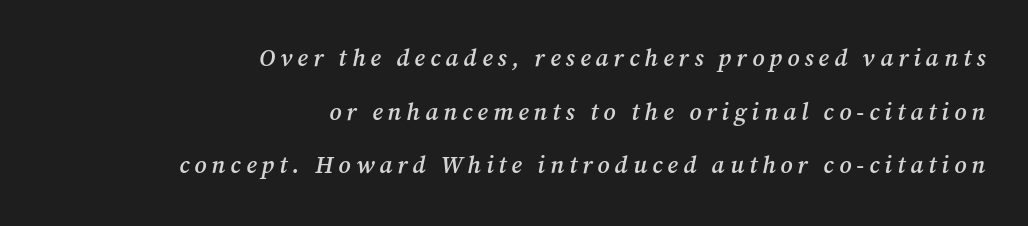
The image shows 24 px text type, italic (leaning right); set right-aligned, loose line spacing (2.23x), unusually wide letter spacing (+0.21 em), not underlined.
